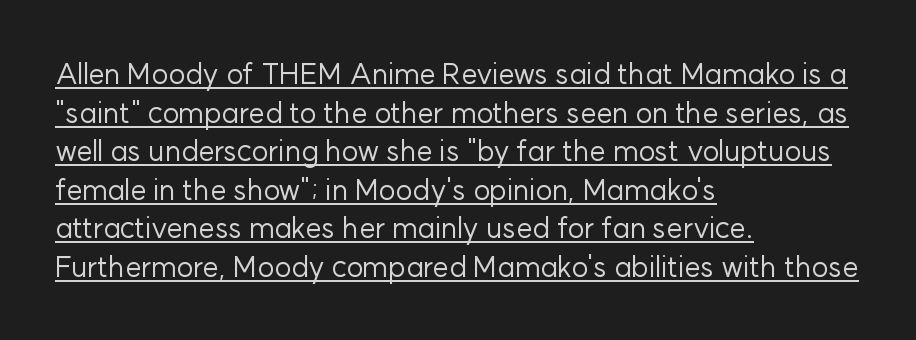
Honestly, the letter spacing is just normal — you wouldn't notice it. The block of text has a typical density, with ordinary space between rows. Letterform terminals end flat and unadorned throughout the passage. The rendering uses natural spacing where letterforms have individual widths. The paragraph shown leans on its left margin.
